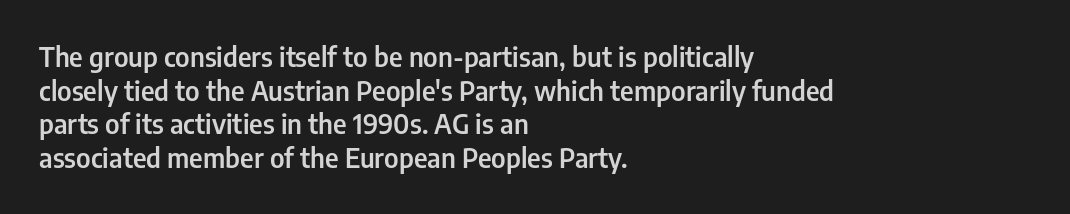
{"italic": "no", "bold": "semi", "underline": "no", "align": "left", "line_spacing": "normal", "line_spacing_ratio": 1.25, "letter_spacing": "normal", "letter_spacing_em": 0.0, "glyph_px": 27}
